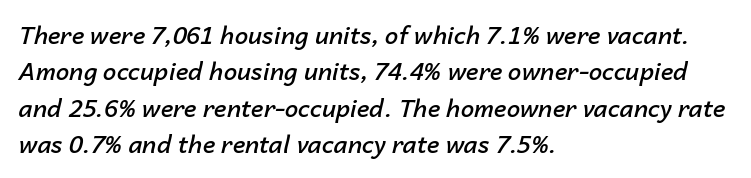
Q: Is the text bold? A: Semi-bold.
Q: Is the text italic (slanted)? A: Yes, it leans right by about 14 degrees.
Q: Is the text underlined? A: No.
Q: How is the paragraph aligned? A: Left-aligned.
Q: Is the spacing between letters normal or unusually wide? A: Normal.
Q: Is the spacing between lines tight, normal or loose? A: Normal.
